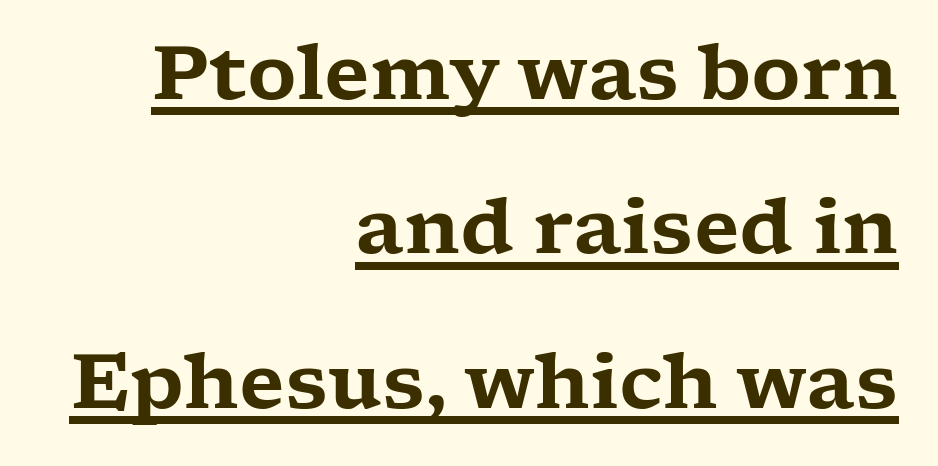
{"serif": "yes", "italic": "no", "width": "wide", "stroke_contrast": "low", "x_height": "medium", "monospaced": "no", "underline": "yes", "align": "right", "line_spacing": "loose", "line_spacing_ratio": 2.03, "letter_spacing": "normal", "letter_spacing_em": 0.0, "glyph_px": 76}
